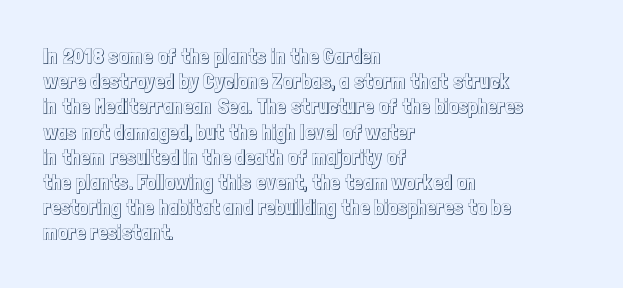
The image shows 21 px text type, upright; set left-aligned, line spacing 1.2x, normal letter spacing, not underlined.
